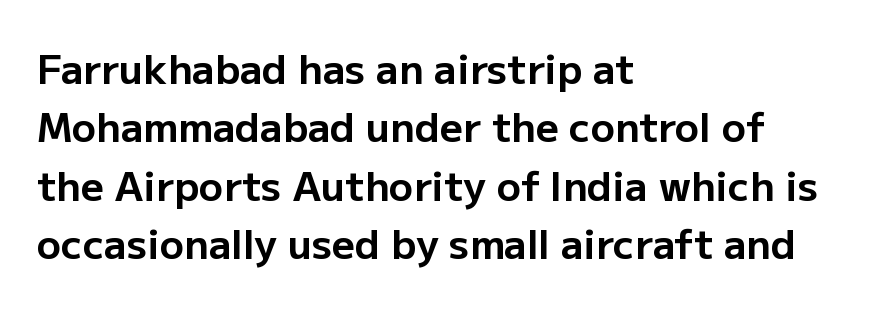
Q: Is the text bold? A: Yes.
Q: Is the text italic (slanted)? A: No, it is upright.
Q: Is the typeface a serif or a sans-serif typeface? A: Sans-serif.
Q: Is the text underlined? A: No.
Q: How is the paragraph aligned? A: Left-aligned.
Q: Is the spacing between letters normal or unusually wide? A: Normal.
Q: Is the spacing between lines tight, normal or loose? A: Normal.
Q: Width (condensed, normal, or wide)? A: Normal.
Q: Stroke contrast? A: Low.
Q: x-height? A: Medium.
Q: Monospaced? A: No.
